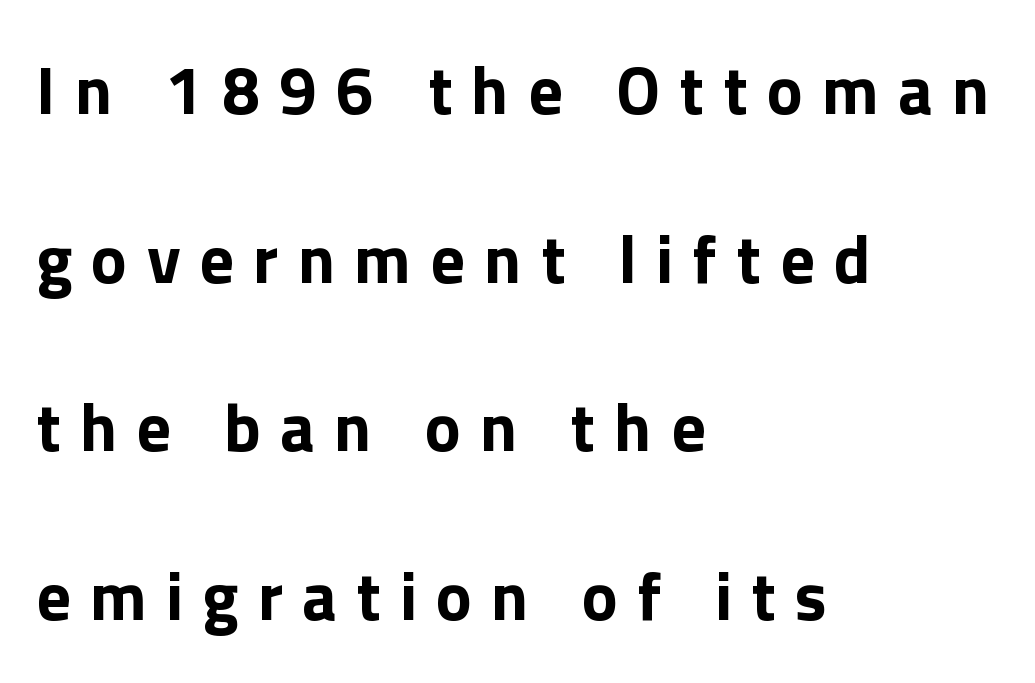
{"serif": "no", "italic": "no", "bold": "yes", "weight": "bold", "width": "normal", "x_height": "medium", "monospaced": "no", "underline": "no", "align": "left", "line_spacing": "loose", "line_spacing_ratio": 2.48, "letter_spacing": "wide", "letter_spacing_em": 0.28, "glyph_px": 68}
